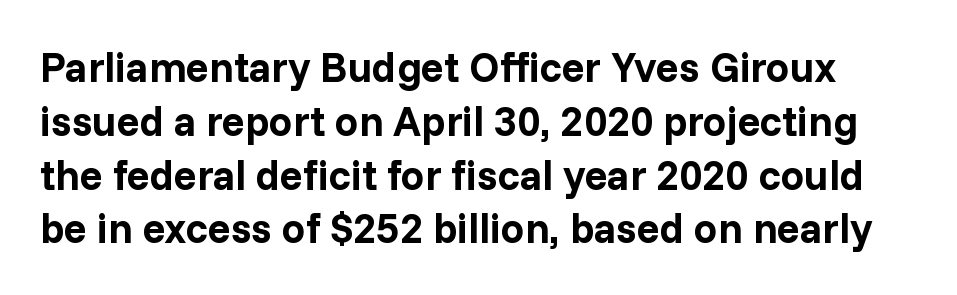
Serif or sans? Sans — the stroke terminals are bare. These lines are rendered in a variable-pitch font. The type is set solid horizontally, with unmodified tracking. This block has exactly the height ordinary leading produces. This sample uses an upright cut, with every glyph sitting square on the baseline. Has an underline been added? It has not.
